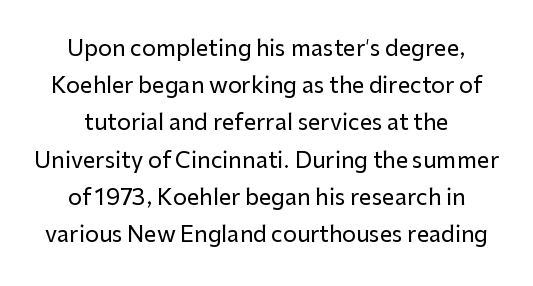
The image shows 22 px text type, upright; set normal line spacing (1.69x), normal letter spacing, not underlined.
